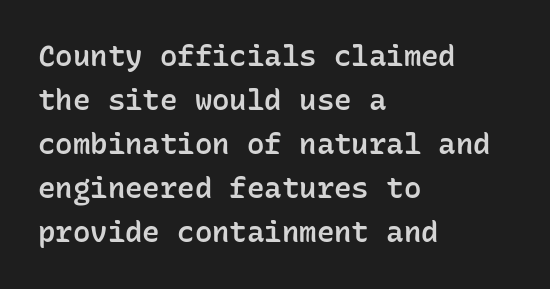
Anything drawn beneath the words? Only blank space. Looks like terminal output: every glyph gets an equal slot. I'd describe the lettering as semibold — firm but not a full bold. A typesetter would call this zero additional tracking. Reading down the block, your eye returns to a fixed left position each line. The designer left line spacing at the default.
